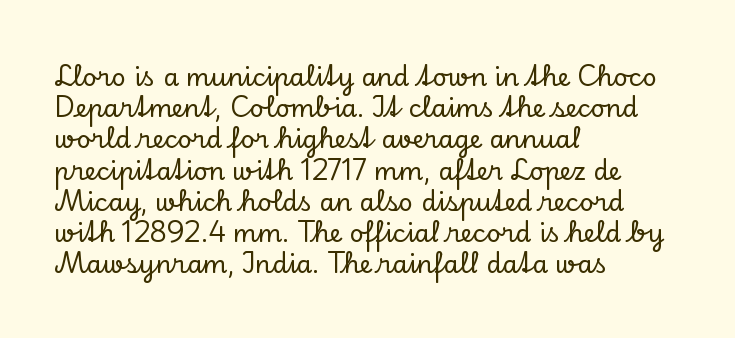
Q: Is the text italic (slanted)? A: No, it is upright.
Q: Is the text underlined? A: No.
Q: How is the paragraph aligned? A: Left-aligned.
Q: Is the spacing between letters normal or unusually wide? A: Normal.
Q: Is the spacing between lines tight, normal or loose? A: Normal.
